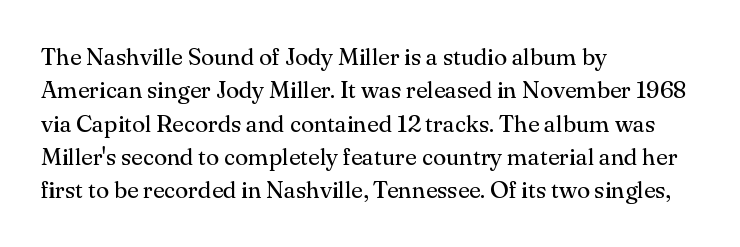
{"italic": "no", "bold": "no", "underline": "no", "align": "left", "line_spacing": "normal", "line_spacing_ratio": 1.39, "letter_spacing": "normal", "letter_spacing_em": 0.0, "glyph_px": 24}
